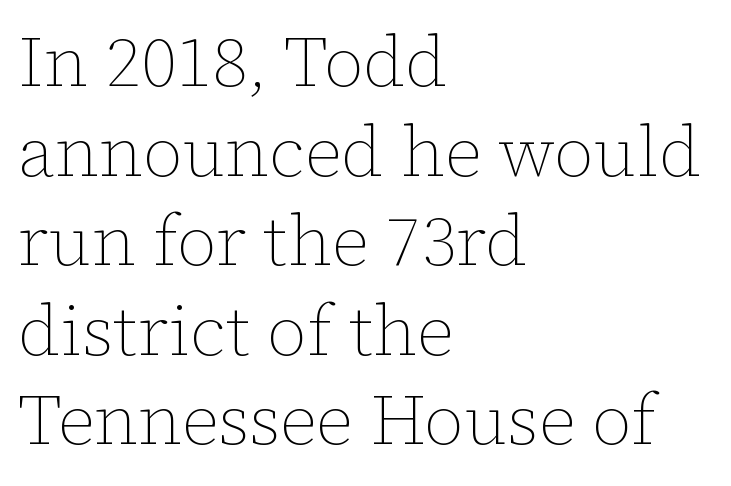
Q: Is the text bold? A: No.
Q: Is the text italic (slanted)? A: No, it is upright.
Q: Is the text underlined? A: No.
Q: How is the paragraph aligned? A: Left-aligned.
Q: Is the spacing between letters normal or unusually wide? A: Normal.
Q: Is the spacing between lines tight, normal or loose? A: Normal.
Q: Width (condensed, normal, or wide)? A: Normal.
Q: Stroke contrast? A: Low.
Q: x-height? A: Medium.
Q: Monospaced? A: No.
